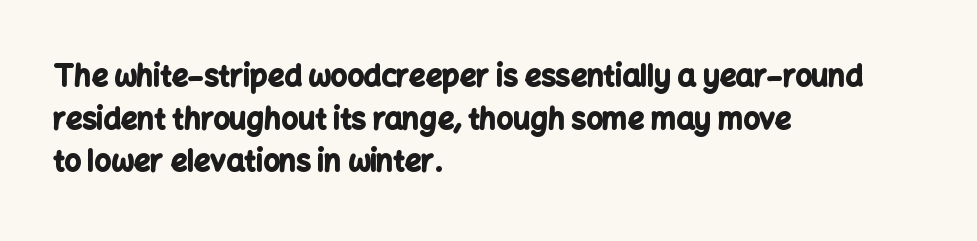
Spacing verdict: proportional, widths tailored to each character. Check where the strokes stop: nothing finishes them off — pure sans. Which margin do the lines hug? The left one — the right edge is uneven. The face used here has the dense, thick strokes of a bold.
